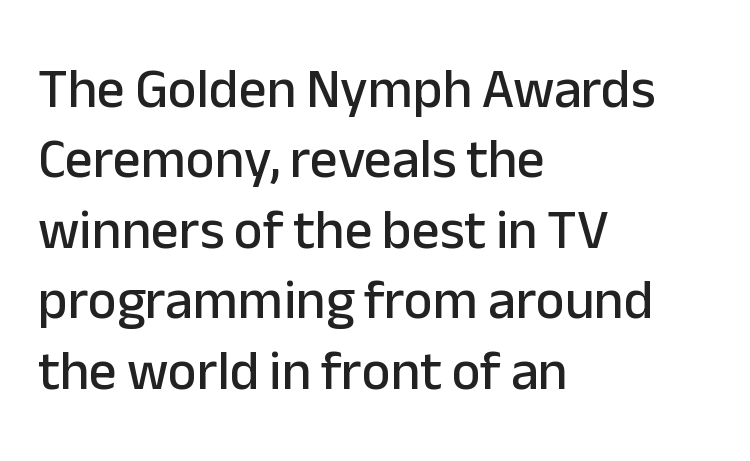
{"serif": "no", "italic": "no", "width": "normal", "stroke_contrast": "low", "x_height": "medium", "monospaced": "no", "underline": "no", "align": "left", "line_spacing": "normal", "line_spacing_ratio": 1.28, "letter_spacing": "normal", "letter_spacing_em": 0.0, "glyph_px": 55}
